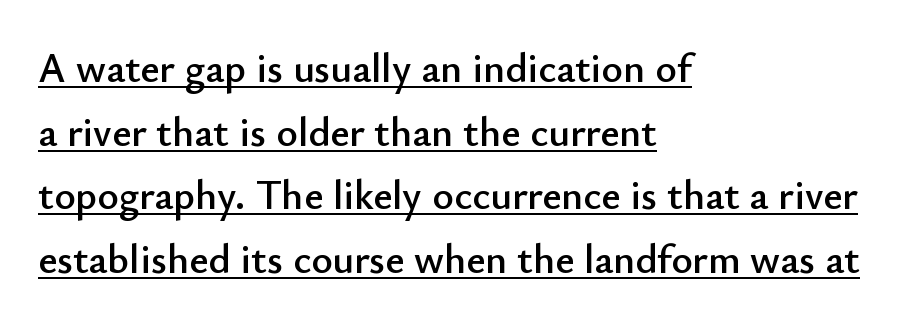
This rendering uses left alignment, leaving the right contour irregular. To sum up the face: it is a sans, with no serifs. This sample has the flowing, uneven cadence of proportional lettering. The letters stand straight up with perfectly vertical stems. Standard letterfit; no display-style spreading of the glyphs.
